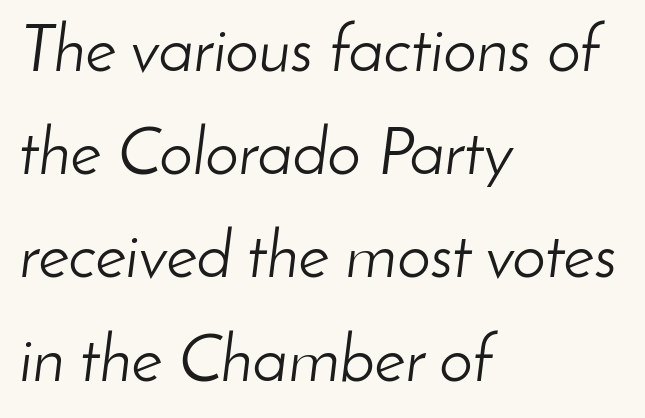
The image shows 67 px light type, italic (leaning right); set left-aligned, normal line spacing (1.54x), normal letter spacing, not underlined; low stroke contrast and a small x-height.
